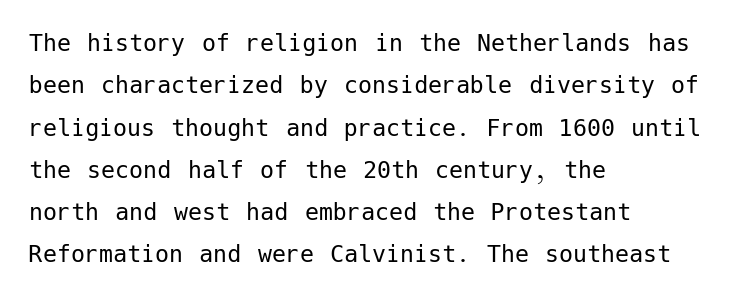
Think standard paragraph weight, or any step lighter than that. The space between consecutive lines is moderate. Plain, unruled lines of type. Each letter's strokes conclude bluntly, with no projecting serifs. Every stem runs plumb, perpendicular to the baseline. Short and long lines alike share a common starting point at left.
